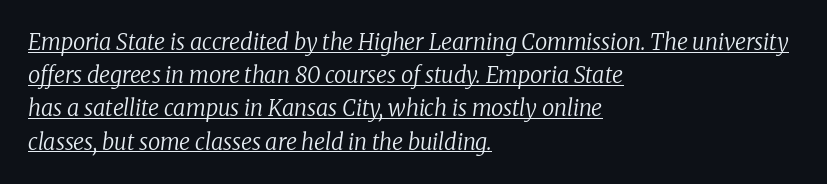
Q: Is the text bold? A: No.
Q: Is the text italic (slanted)? A: Yes, it leans right by about 8 degrees.
Q: Is the text underlined? A: Yes.
Q: How is the paragraph aligned? A: Left-aligned.
Q: Is the spacing between letters normal or unusually wide? A: Normal.
Q: Is the spacing between lines tight, normal or loose? A: Normal.
